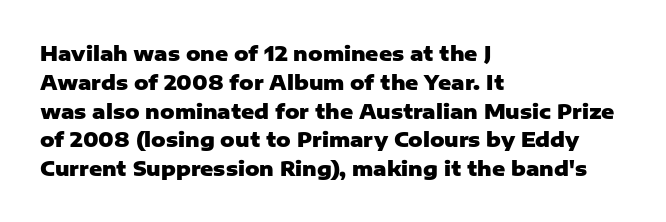
Q: Is the text bold? A: Yes.
Q: Is the text italic (slanted)? A: No, it is upright.
Q: Is the text underlined? A: No.
Q: How is the paragraph aligned? A: Left-aligned.
Q: Is the spacing between letters normal or unusually wide? A: Normal.
Q: Is the spacing between lines tight, normal or loose? A: Normal.
